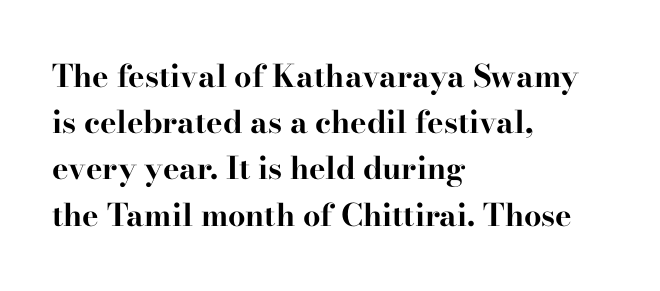
Q: Is the text bold? A: Yes.
Q: Is the text italic (slanted)? A: No, it is upright.
Q: Is the typeface a serif or a sans-serif typeface? A: Serif.
Q: Is the text underlined? A: No.
Q: How is the paragraph aligned? A: Left-aligned.
Q: Is the spacing between letters normal or unusually wide? A: Normal.
Q: Is the spacing between lines tight, normal or loose? A: Normal.
Q: Width (condensed, normal, or wide)? A: Wide.
Q: Stroke contrast? A: High.
Q: x-height? A: Small.
Q: Monospaced? A: No.
